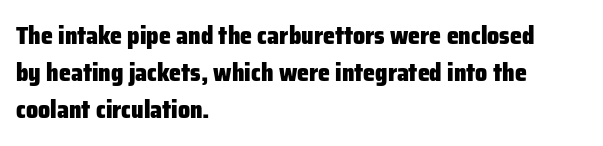
The image shows 24 px bold type, upright; set left-aligned, normal line spacing (1.55x), normal letter spacing, not underlined.
